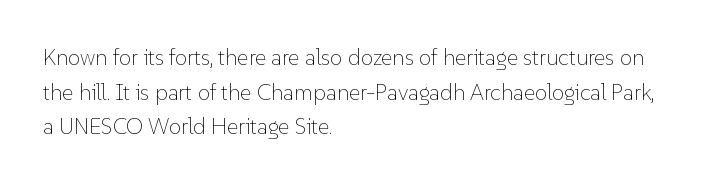
Which margin do the lines hug? The left one — the right edge is uneven. This is roman type, the default non-slanted kind. Summary of vertical rhythm: regular, with standard interline spacing. These glyphs show unthickened strokes, regular width or finer. The rendering keeps characters at their native spacing. The gap between lines stays unmarked.
